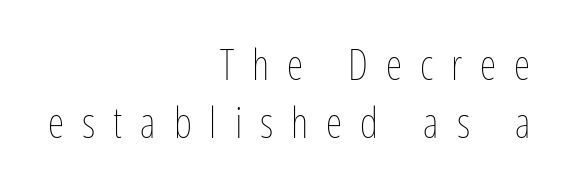
Q: Is the text bold? A: No.
Q: Is the text italic (slanted)? A: No, it is upright.
Q: Is the text underlined? A: No.
Q: How is the paragraph aligned? A: Right-aligned.
Q: Is the spacing between letters normal or unusually wide? A: Unusually wide.
Q: Is the spacing between lines tight, normal or loose? A: Normal.
Q: Width (condensed, normal, or wide)? A: Condensed.
Q: Stroke contrast? A: Low.
Q: x-height? A: Medium.
Q: Monospaced? A: No.
